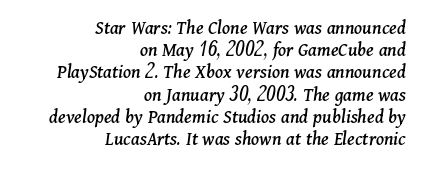
Summary of vertical rhythm: compact, with narrow interline spacing. Designer's note — italics engaged. You could call the tracking neutral — neither tight nor loose. Has an underline been added? It has not. Casual observation: everything's shoved over to the right.
